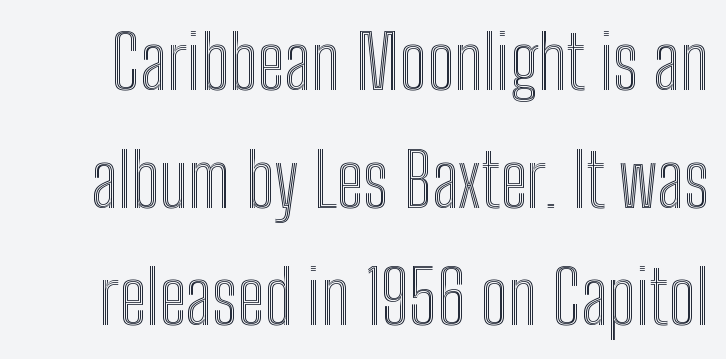
Q: Is the text italic (slanted)? A: No, it is upright.
Q: Is the text underlined? A: No.
Q: Is the spacing between letters normal or unusually wide? A: Normal.
Q: Is the spacing between lines tight, normal or loose? A: Normal.
Q: Width (condensed, normal, or wide)? A: Condensed.
Q: x-height? A: Medium.
Q: Monospaced? A: No.
